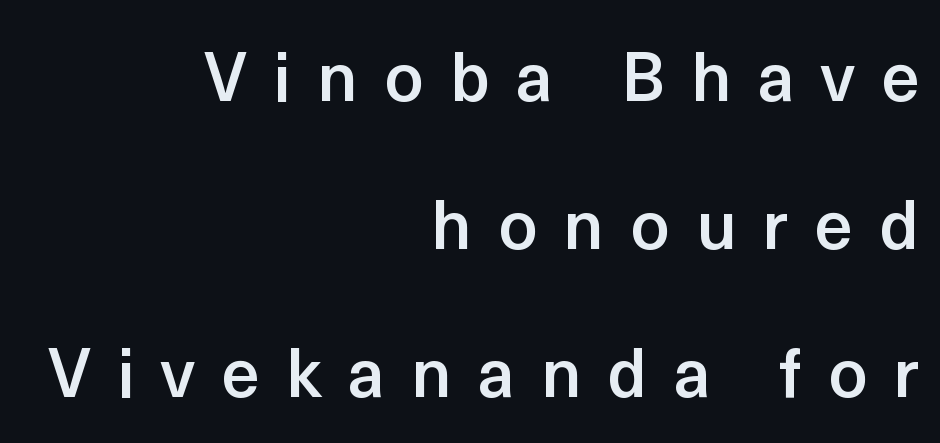
Q: Is the text bold? A: Semi-bold.
Q: Is the text italic (slanted)? A: No, it is upright.
Q: Is the typeface a serif or a sans-serif typeface? A: Sans-serif.
Q: Is the text underlined? A: No.
Q: How is the paragraph aligned? A: Right-aligned.
Q: Is the spacing between letters normal or unusually wide? A: Unusually wide.
Q: Is the spacing between lines tight, normal or loose? A: Loose.
Q: Width (condensed, normal, or wide)? A: Normal.
Q: x-height? A: Medium.
Q: Monospaced? A: No.
